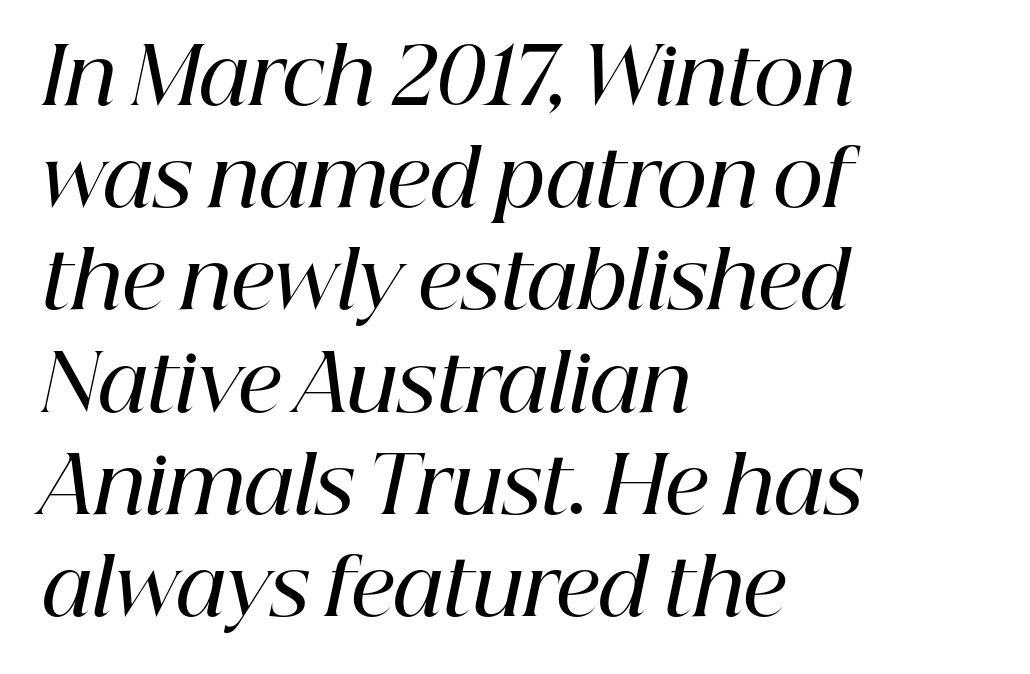
Q: Is the text bold? A: Semi-bold.
Q: Is the text italic (slanted)? A: Yes, it leans right by about 12 degrees.
Q: Is the typeface a serif or a sans-serif typeface? A: Serif.
Q: Is the text underlined? A: No.
Q: How is the paragraph aligned? A: Left-aligned.
Q: Is the spacing between letters normal or unusually wide? A: Normal.
Q: Is the spacing between lines tight, normal or loose? A: Normal.
Q: Width (condensed, normal, or wide)? A: Normal.
Q: Stroke contrast? A: High.
Q: x-height? A: Medium.
Q: Monospaced? A: No.
